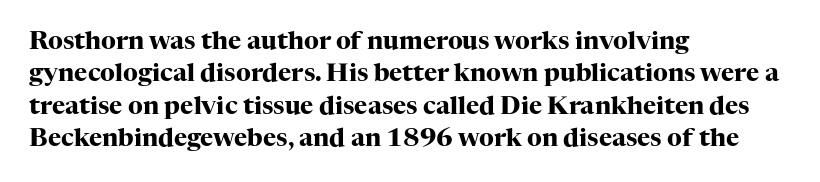
The image shows 25 px bold type, upright; set left-aligned, normal line spacing (1.3x), normal letter spacing, not underlined.
